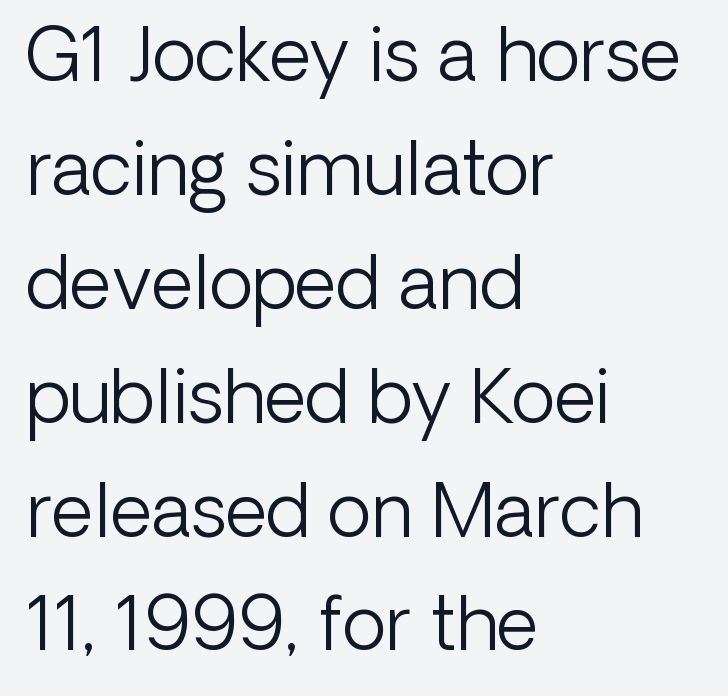
Q: Is the text bold? A: No.
Q: Is the text italic (slanted)? A: No, it is upright.
Q: Is the typeface a serif or a sans-serif typeface? A: Sans-serif.
Q: Is the text underlined? A: No.
Q: How is the paragraph aligned? A: Left-aligned.
Q: Is the spacing between letters normal or unusually wide? A: Normal.
Q: Is the spacing between lines tight, normal or loose? A: Normal.
Q: Width (condensed, normal, or wide)? A: Normal.
Q: Stroke contrast? A: Low.
Q: x-height? A: Medium.
Q: Monospaced? A: No.
